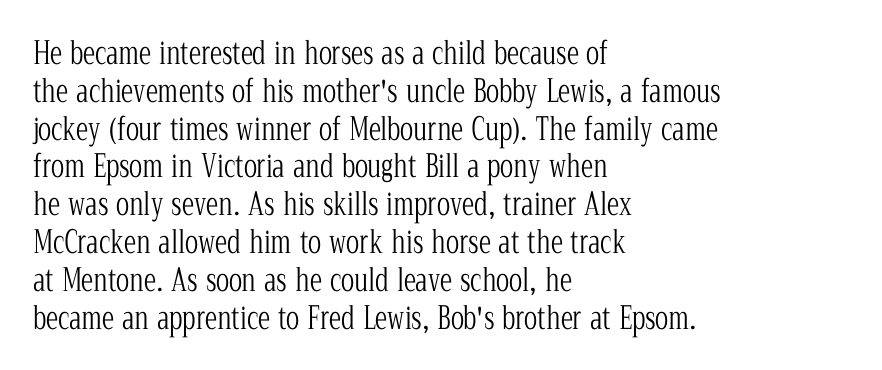
The image shows 31 px light, condensed serif type, upright; set left-aligned, line spacing 1.22x, normal letter spacing, not underlined; low stroke contrast and a medium x-height.
